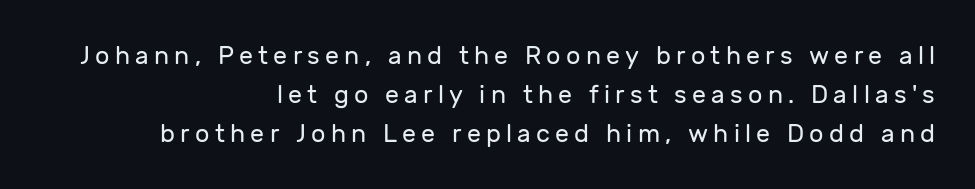
Q: Is the text bold? A: No.
Q: Is the text italic (slanted)? A: No, it is upright.
Q: Is the text underlined? A: No.
Q: How is the paragraph aligned? A: Right-aligned.
Q: Is the spacing between letters normal or unusually wide? A: Unusually wide.
Q: Is the spacing between lines tight, normal or loose? A: Normal.
